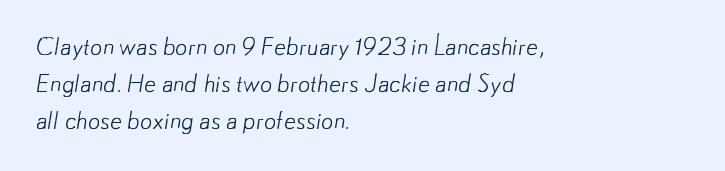
Glance below the letters and you will spot only blank space. The weight tops out at a normal text grade. Caption: standard tracking, unaltered. Short and long lines alike share a common starting point at left.
